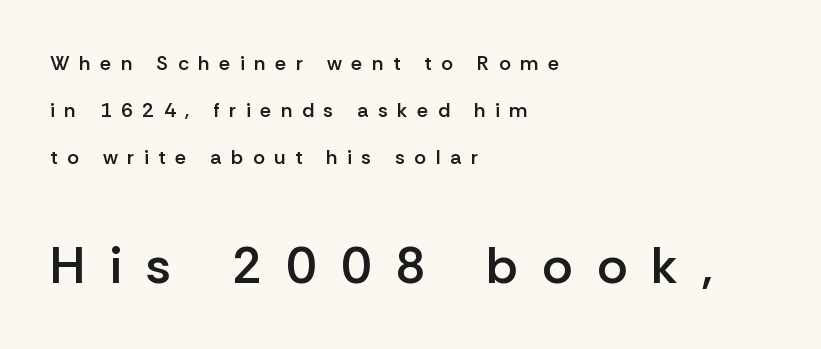
{"serif": "no", "italic": "no", "bold": "semi", "weight": "semibold", "width": "normal", "stroke_contrast": "low", "x_height": "medium", "monospaced": "no", "underline": "no", "align": "left", "line_spacing": "loose", "line_spacing_ratio": 2.35, "letter_spacing": "wide", "letter_spacing_em": 0.48, "larger_block": "second", "size_ratio": 2.55, "glyph_px": 51}
